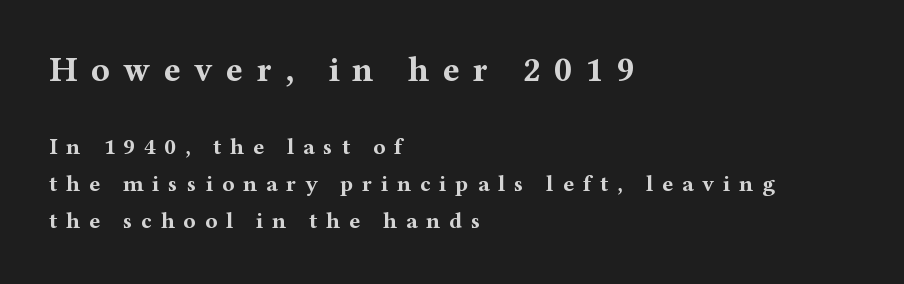
{"serif": "yes", "italic": "no", "bold": "yes", "weight": "bold", "width": "wide", "stroke_contrast": "medium", "x_height": "medium", "monospaced": "no", "underline": "no", "align": "left", "line_spacing": "normal", "line_spacing_ratio": 1.61, "letter_spacing": "wide", "letter_spacing_em": 0.38, "larger_block": "first", "size_ratio": 1.52, "glyph_px": 35}
